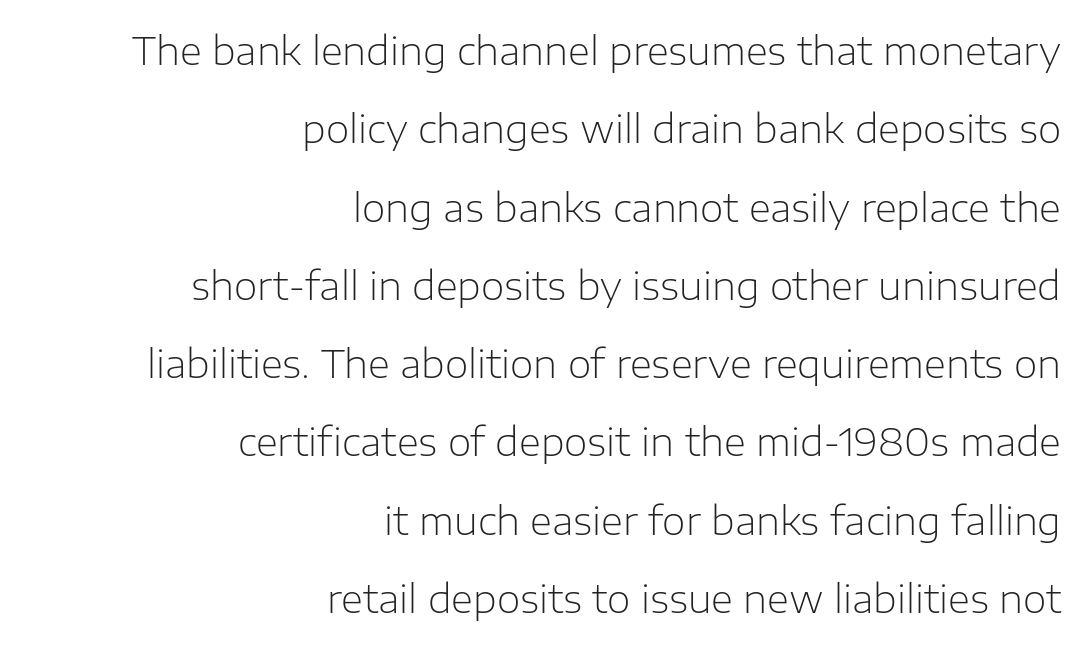
Q: Is the text bold? A: No.
Q: Is the text italic (slanted)? A: No, it is upright.
Q: Is the typeface a serif or a sans-serif typeface? A: Sans-serif.
Q: Is the text underlined? A: No.
Q: How is the paragraph aligned? A: Right-aligned.
Q: Is the spacing between letters normal or unusually wide? A: Normal.
Q: Is the spacing between lines tight, normal or loose? A: Loose.
Q: Width (condensed, normal, or wide)? A: Normal.
Q: Stroke contrast? A: Low.
Q: x-height? A: Medium.
Q: Monospaced? A: No.
